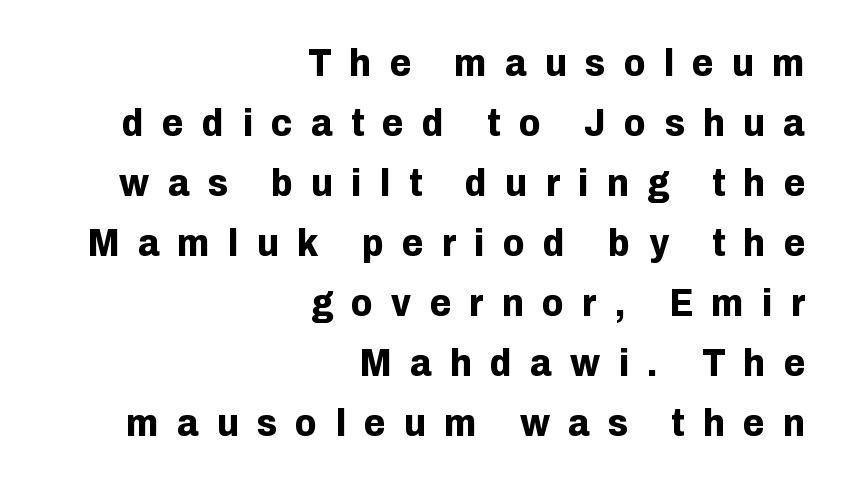
Q: Is the text bold? A: Yes.
Q: Is the text italic (slanted)? A: No, it is upright.
Q: Is the typeface a serif or a sans-serif typeface? A: Sans-serif.
Q: Is the text underlined? A: No.
Q: How is the paragraph aligned? A: Right-aligned.
Q: Is the spacing between letters normal or unusually wide? A: Unusually wide.
Q: Is the spacing between lines tight, normal or loose? A: Normal.
Q: Width (condensed, normal, or wide)? A: Normal.
Q: Stroke contrast? A: Low.
Q: x-height? A: Medium.
Q: Monospaced? A: No.
